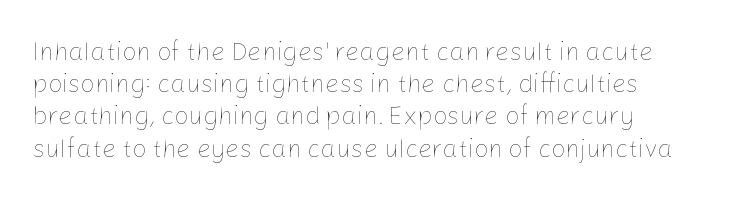
These lines keep a tight, regular rhythm from letter to letter. This sample is left-justified, so line endings fall wherever the words run out. The space between consecutive lines is moderate. Do the letters lean? They stand straight. The passage shown is not underscored anywhere. Stems and bowls with no extra thickness — not bold.
